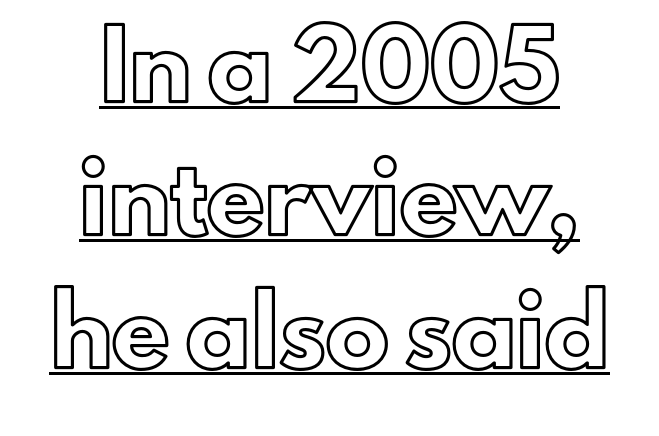
Italic? Not at all — the glyphs are vertical. In terms of leading, this rendering errs on the spacious side. What stands out about the letter spacing? Nothing — it is the standard amount. Looks like regular typesetting: each glyph gets only the width it needs. Decoration check: the copy is underlined.
